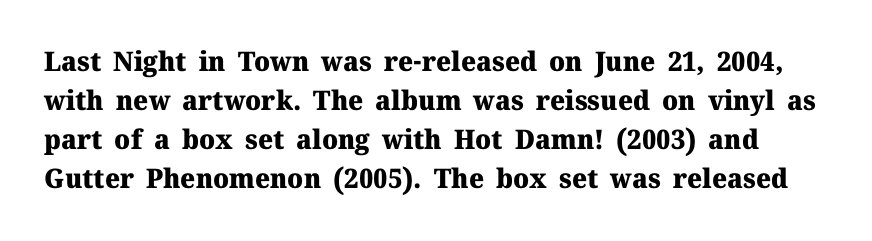
The image shows 27 px bold type, upright; set normal line spacing (1.44x), normal letter spacing, not underlined.
